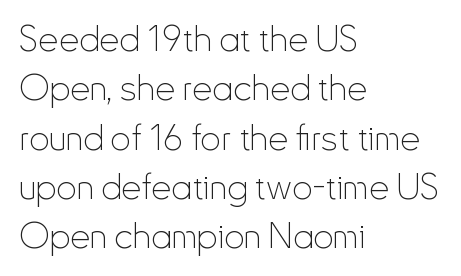
The image shows 36 px thin, condensed sans-serif type, upright; set left-aligned, normal line spacing (1.37x), normal letter spacing, not underlined; low stroke contrast and a small x-height.
